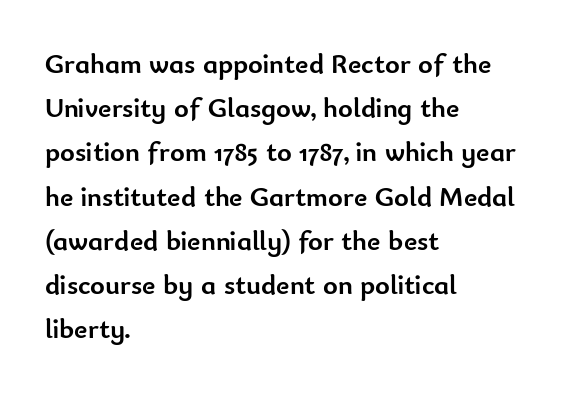
What kind of face is this? One without serifs — a sans. Vertical spacing — default. Is the block centered? No — it sits flush against the left margin. Does extra space separate the letters? No, they use regular spacing.
